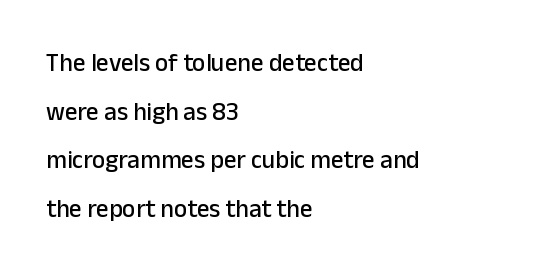
The image shows 25 px text type, upright; set left-aligned, loose line spacing (1.95x), normal letter spacing, not underlined.
